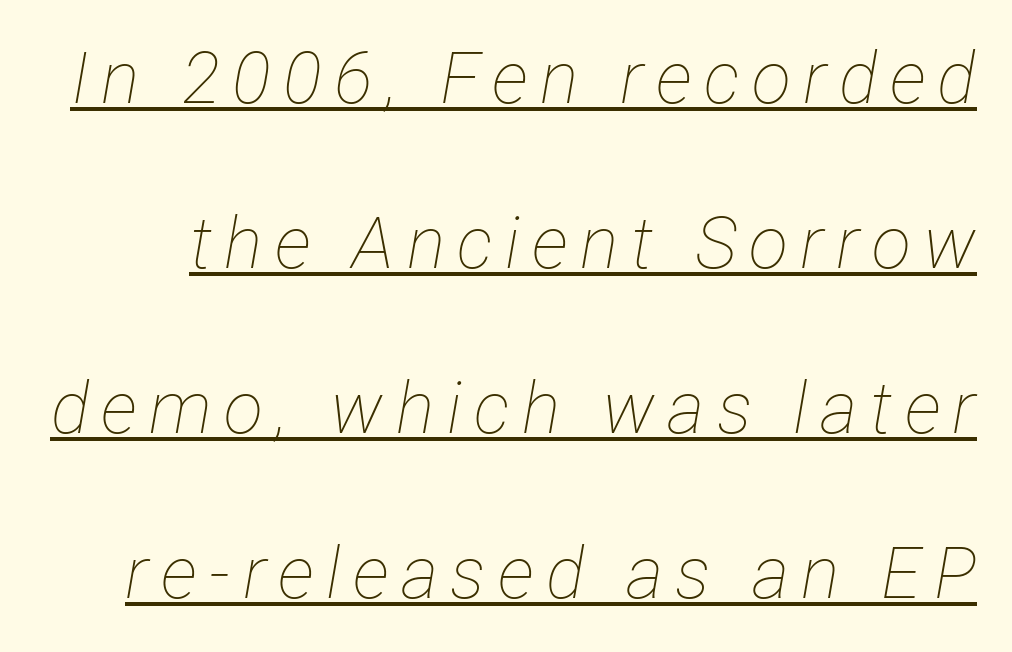
Q: Is the text bold? A: No.
Q: Is the text italic (slanted)? A: Yes, it leans right by about 12 degrees.
Q: Is the text underlined? A: Yes.
Q: Is the spacing between lines tight, normal or loose? A: Loose.
Q: Width (condensed, normal, or wide)? A: Condensed.
Q: Stroke contrast? A: Low.
Q: x-height? A: Medium.
Q: Monospaced? A: No.
